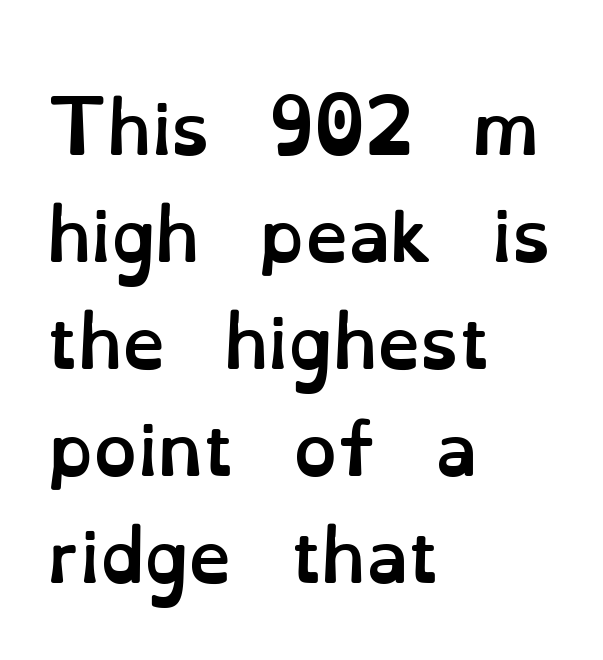
The image shows 69 px semibold type, upright; set left-aligned, normal line spacing (1.55x), normal letter spacing, not underlined; low stroke contrast and a small x-height.
